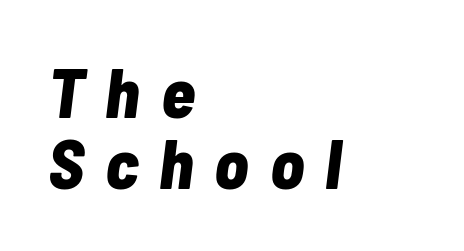
The image shows 70 px bold, condensed type, italic (leaning right); set left-aligned, tight line spacing (1.01x), unusually wide letter spacing (+0.3 em), not underlined; low stroke contrast and a medium x-height.
